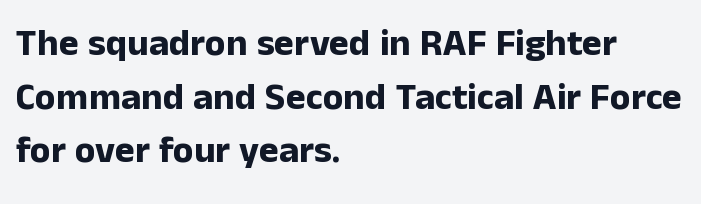
{"serif": "no", "italic": "no", "bold": "yes", "weight": "bold", "width": "normal", "stroke_contrast": "low", "x_height": "medium", "monospaced": "no", "underline": "no", "align": "left", "line_spacing": "normal", "line_spacing_ratio": 1.41, "letter_spacing": "normal", "letter_spacing_em": 0.0, "glyph_px": 38}
